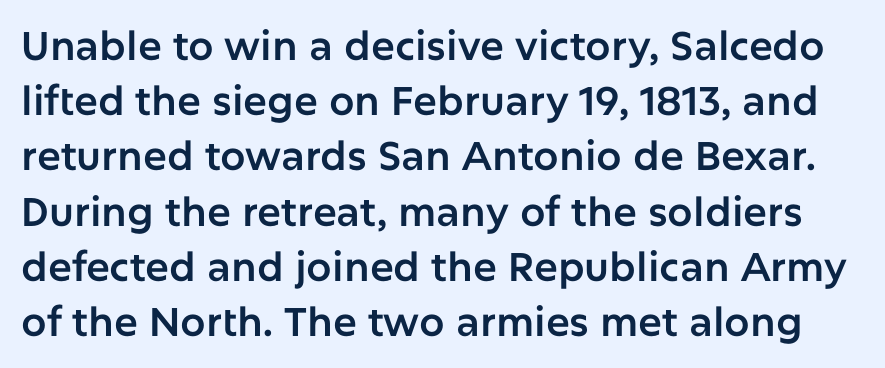
The image shows 40 px sans-serif type, upright; set normal line spacing (1.38x), normal letter spacing, not underlined; low stroke contrast and a medium x-height.
